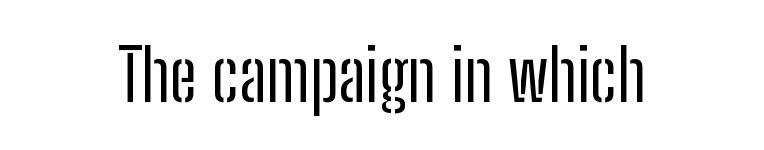
{"serif": "no", "italic": "no", "bold": "no", "weight": "regular", "width": "condensed", "stroke_contrast": "low", "x_height": "medium", "monospaced": "no", "underline": "no", "letter_spacing": "normal", "letter_spacing_em": 0.0, "glyph_px": 70}
